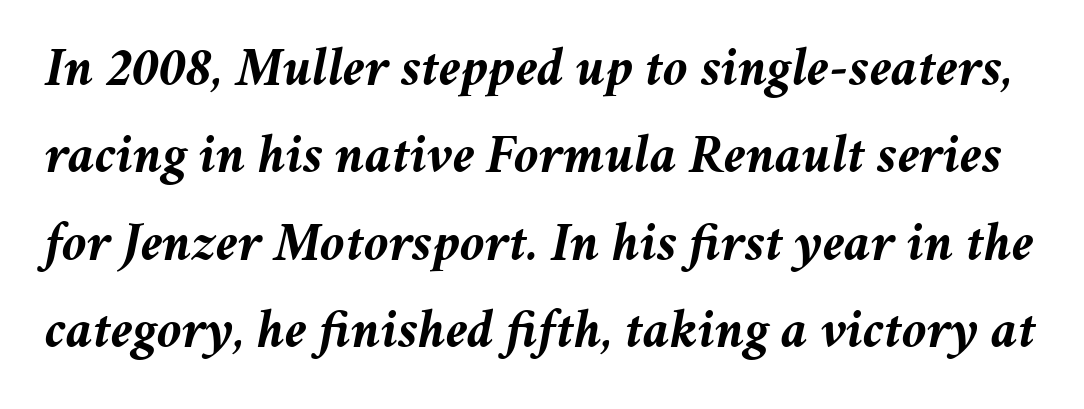
Varying glyph widths throughout — classic text-font behaviour. Emphasis by weight is at full strength: bold. Compared with typical paragraphs, the rows here are spaced about the same. There's an unmistakable incline to the writing here.
